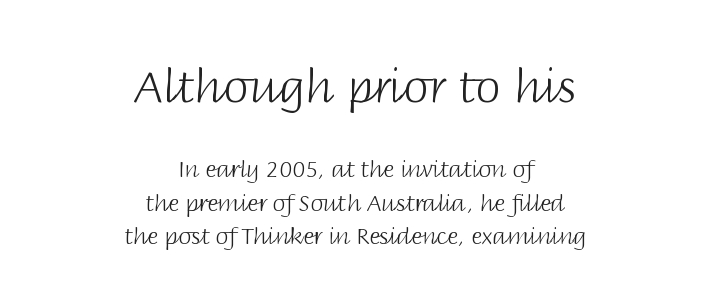
The strip under each line holds only bare page. Which of the two is more prominent by size? The first, at the top. The letters stand straight up with perfectly vertical stems. These lines are rendered in a variable-pitch font. Summary of weight: not heavy and not bold. Regarding serifs, this sample does without them.
